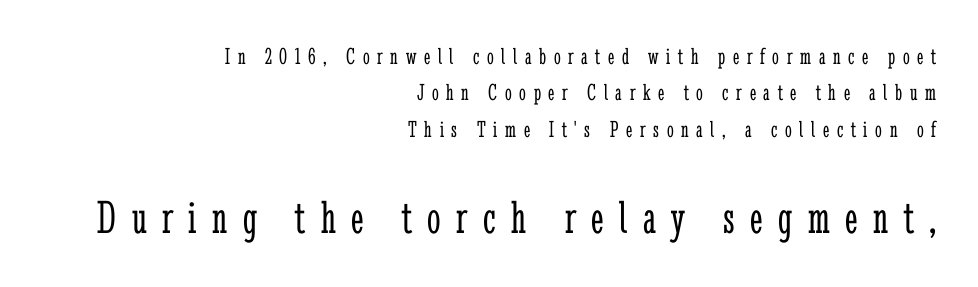
{"serif": "yes", "italic": "no", "bold": "no", "weight": "light", "width": "condensed", "stroke_contrast": "low", "x_height": "medium", "monospaced": "no", "underline": "no", "align": "right", "line_spacing": "normal", "line_spacing_ratio": 1.52, "letter_spacing": "wide", "letter_spacing_em": 0.32, "larger_block": "second", "size_ratio": 2.0, "glyph_px": 48}
